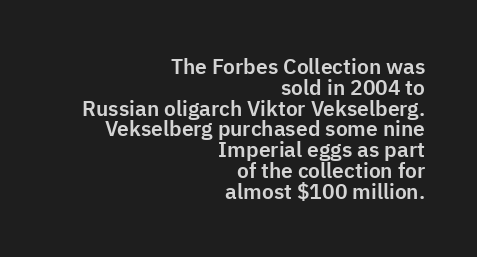
{"italic": "no", "underline": "no", "align": "right", "line_spacing": "tight", "line_spacing_ratio": 0.99, "letter_spacing": "normal", "letter_spacing_em": 0.0, "glyph_px": 21}
